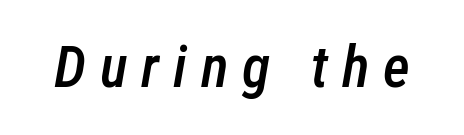
{"italic": "yes", "lean": "right", "slant_degrees": 12, "bold": "semi", "weight": "semibold", "width": "condensed", "stroke_contrast": "low", "x_height": "medium", "monospaced": "no", "underline": "no", "letter_spacing": "wide", "letter_spacing_em": 0.24, "glyph_px": 58}
